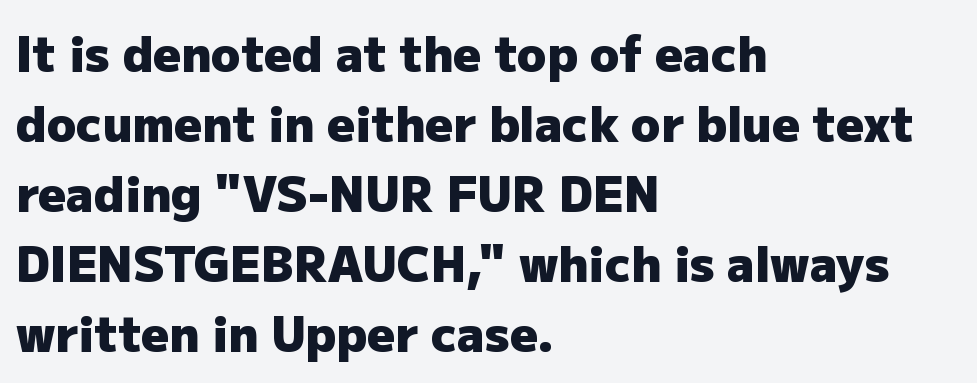
The image shows 48 px heavy sans-serif type, upright; set left-aligned, normal line spacing (1.46x), normal letter spacing, not underlined; low stroke contrast and a medium x-height.
